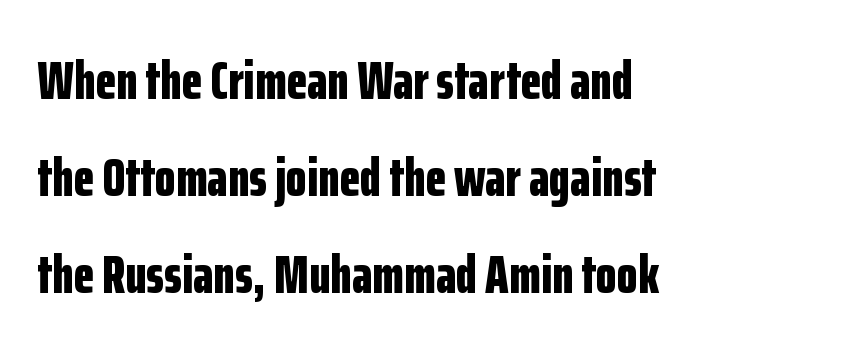
Q: Is the text bold? A: Yes.
Q: Is the text italic (slanted)? A: No, it is upright.
Q: Is the typeface a serif or a sans-serif typeface? A: Sans-serif.
Q: Is the text underlined? A: No.
Q: How is the paragraph aligned? A: Left-aligned.
Q: Is the spacing between letters normal or unusually wide? A: Normal.
Q: Width (condensed, normal, or wide)? A: Condensed.
Q: Stroke contrast? A: Low.
Q: x-height? A: Medium.
Q: Monospaced? A: No.
